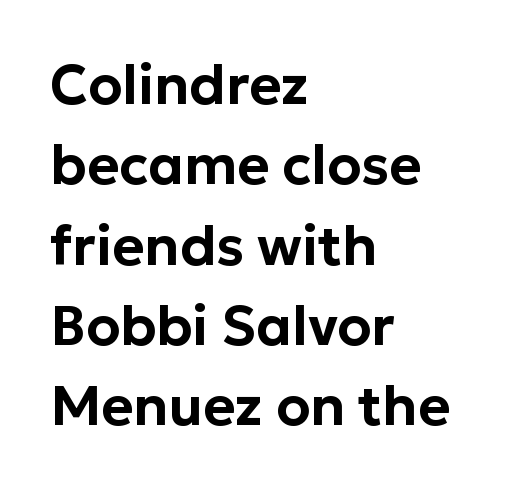
Q: Is the text italic (slanted)? A: No, it is upright.
Q: Is the typeface a serif or a sans-serif typeface? A: Sans-serif.
Q: Is the text underlined? A: No.
Q: How is the paragraph aligned? A: Left-aligned.
Q: Is the spacing between letters normal or unusually wide? A: Normal.
Q: Is the spacing between lines tight, normal or loose? A: Normal.
Q: Width (condensed, normal, or wide)? A: Normal.
Q: Stroke contrast? A: Low.
Q: x-height? A: Medium.
Q: Monospaced? A: No.
